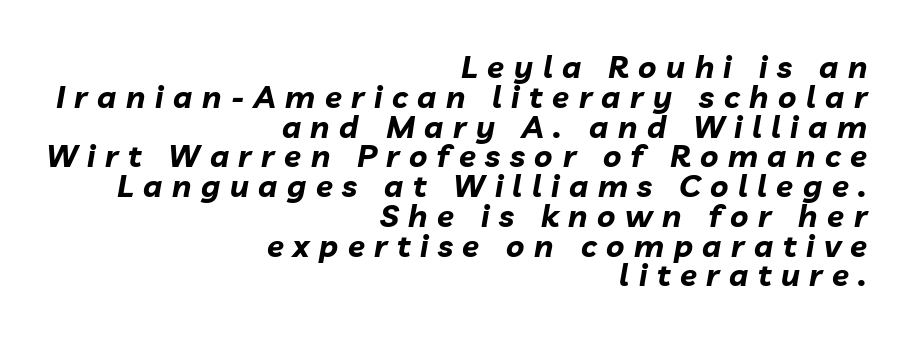
{"italic": "yes", "lean": "right", "slant_degrees": 10, "bold": "yes", "weight": "bold", "width": "normal", "stroke_contrast": "low", "x_height": "medium", "monospaced": "no", "underline": "no", "align": "right", "line_spacing": "tight", "line_spacing_ratio": 0.96, "letter_spacing": "wide", "letter_spacing_em": 0.31, "glyph_px": 31}
